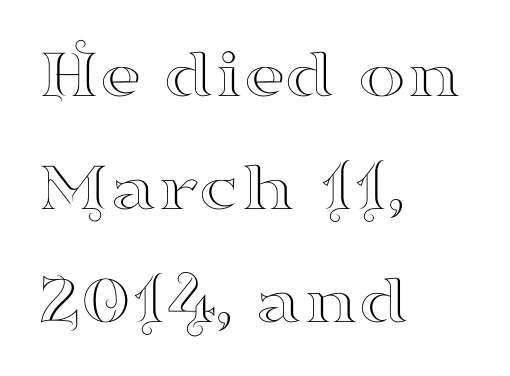
{"serif": "yes", "italic": "no", "width": "wide", "stroke_contrast": "high", "x_height": "small", "monospaced": "no", "underline": "no", "align": "left", "line_spacing": "normal", "line_spacing_ratio": 1.57, "letter_spacing": "normal", "letter_spacing_em": 0.0, "glyph_px": 72}
